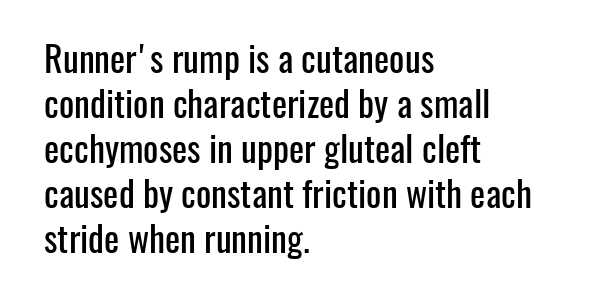
Examine the stroke ends and you'll find no serifs. Bare-footed words on every line. Each letter keeps its own natural width here, so spacing adapts to shape. Spacing between characters is what you'd get straight out of the box. How would I describe the line gaps? Plain and ordinary.
